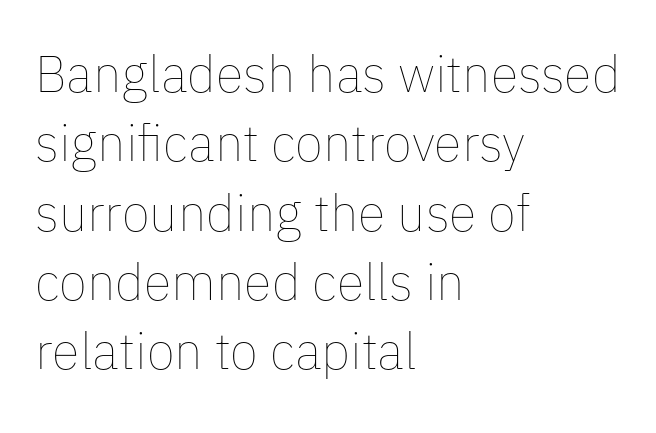
Q: Is the text bold? A: No.
Q: Is the text italic (slanted)? A: No, it is upright.
Q: Is the text underlined? A: No.
Q: How is the paragraph aligned? A: Left-aligned.
Q: Is the spacing between letters normal or unusually wide? A: Normal.
Q: Is the spacing between lines tight, normal or loose? A: Normal.
Q: Width (condensed, normal, or wide)? A: Normal.
Q: Stroke contrast? A: Low.
Q: x-height? A: Medium.
Q: Monospaced? A: No.
